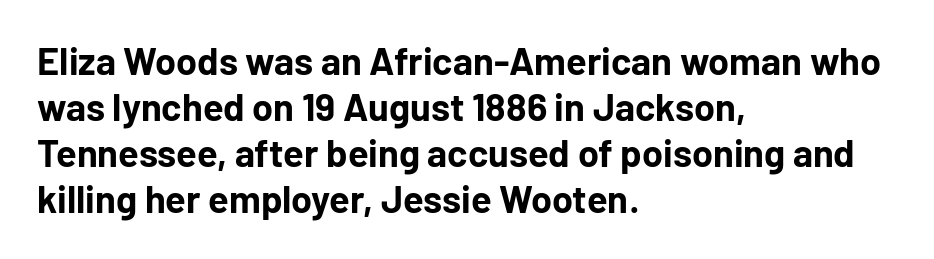
Q: Is the text bold? A: Yes.
Q: Is the text italic (slanted)? A: No, it is upright.
Q: Is the typeface a serif or a sans-serif typeface? A: Sans-serif.
Q: Is the text underlined? A: No.
Q: How is the paragraph aligned? A: Left-aligned.
Q: Is the spacing between letters normal or unusually wide? A: Normal.
Q: Width (condensed, normal, or wide)? A: Normal.
Q: Stroke contrast? A: Low.
Q: x-height? A: Medium.
Q: Monospaced? A: No.
